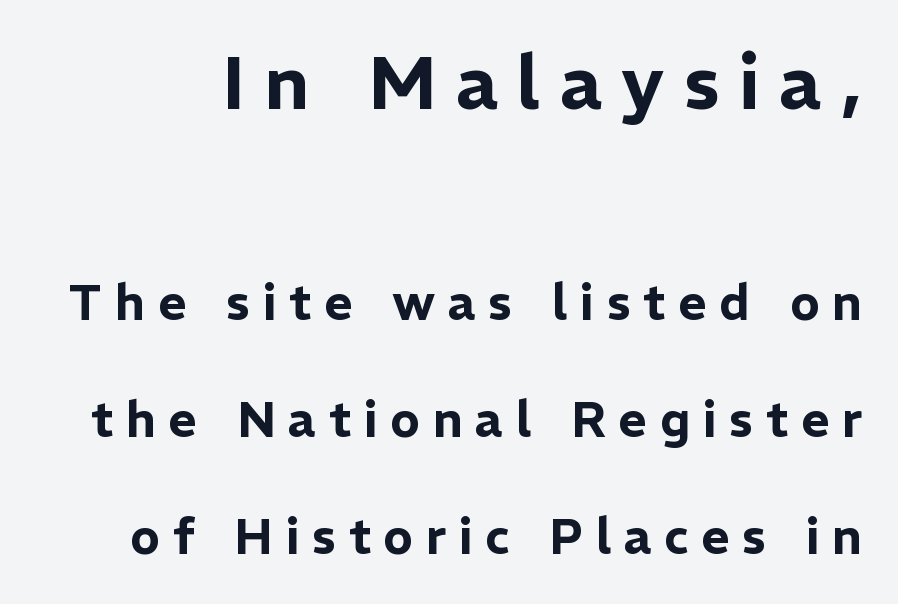
Q: Is the text italic (slanted)? A: No, it is upright.
Q: Is the typeface a serif or a sans-serif typeface? A: Sans-serif.
Q: Is the text underlined? A: No.
Q: Is the spacing between letters normal or unusually wide? A: Unusually wide.
Q: Is the spacing between lines tight, normal or loose? A: Loose.
Q: Which block of text is set in a larger size, the first (top) or the second (bottom)? A: The first (top) one.
Q: Width (condensed, normal, or wide)? A: Normal.
Q: Stroke contrast? A: Low.
Q: x-height? A: Medium.
Q: Monospaced? A: No.
